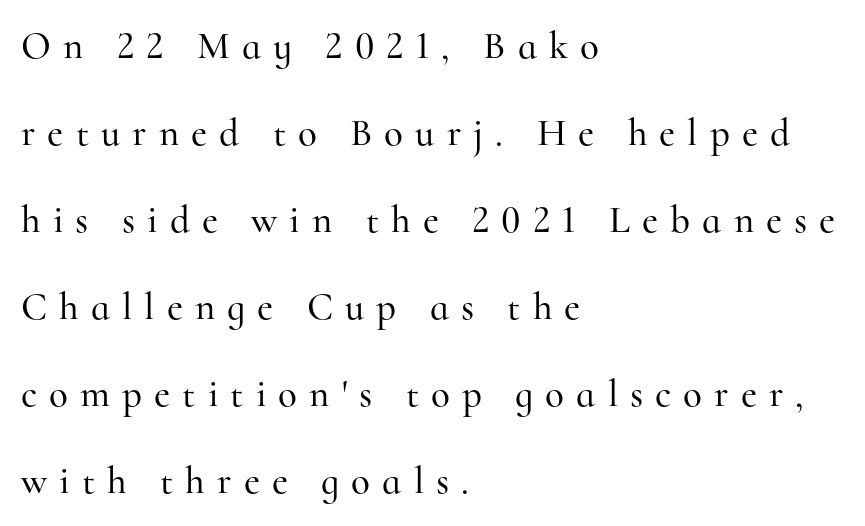
The letters advance in unequal steps, a hallmark of proportional type. Vertical spacing — loose. Descenders hang freely into open space. How are the letters spaced? Widely, with obvious added tracking. One-word summary of the alignment: left.
